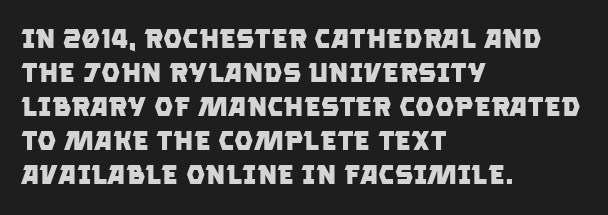
Q: Is the text bold? A: Yes.
Q: Is the text underlined? A: No.
Q: How is the paragraph aligned? A: Left-aligned.
Q: Is the spacing between letters normal or unusually wide? A: Normal.
Q: Is the spacing between lines tight, normal or loose? A: Normal.
